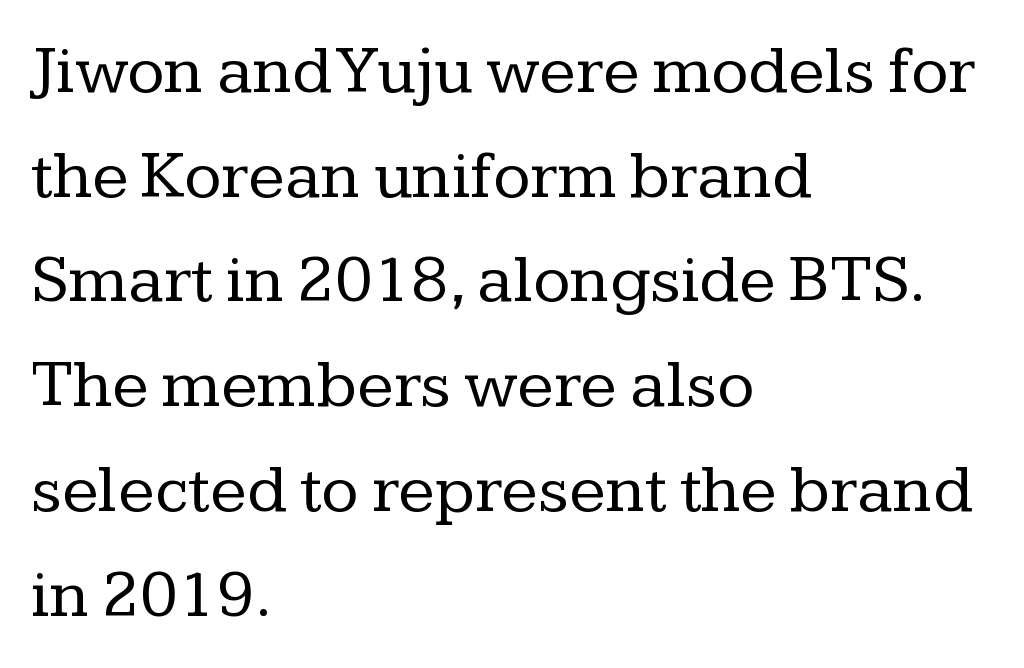
Q: Is the text bold? A: No.
Q: Is the text italic (slanted)? A: No, it is upright.
Q: Is the typeface a serif or a sans-serif typeface? A: Serif.
Q: Is the text underlined? A: No.
Q: How is the paragraph aligned? A: Left-aligned.
Q: Is the spacing between letters normal or unusually wide? A: Normal.
Q: Is the spacing between lines tight, normal or loose? A: Normal.
Q: Width (condensed, normal, or wide)? A: Normal.
Q: Stroke contrast? A: Low.
Q: x-height? A: Medium.
Q: Monospaced? A: No.
